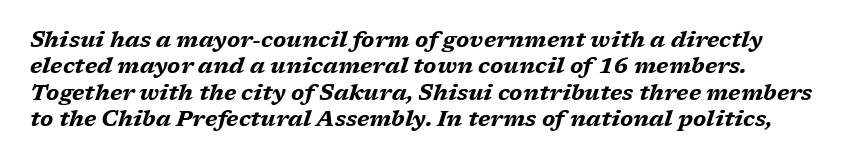
The image shows 22 px bold type, italic (leaning right); set left-aligned, line spacing 1.2x, normal letter spacing, not underlined.
